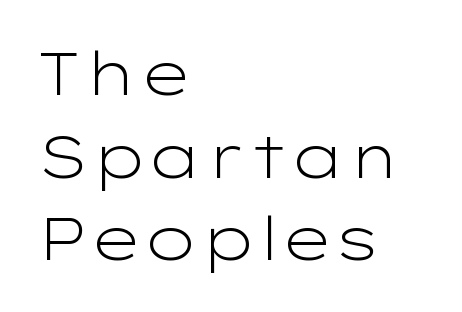
The image shows 59 px light, wide sans-serif type, upright; set left-aligned, normal line spacing (1.4x), normal letter spacing, not underlined; low stroke contrast and a medium x-height.
